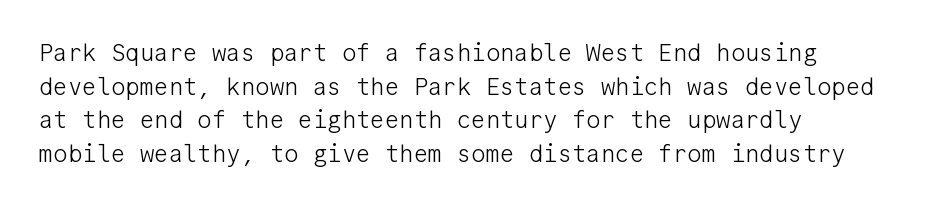
The image shows 24 px text type, upright; set left-aligned, normal line spacing (1.4x), normal letter spacing, not underlined.
